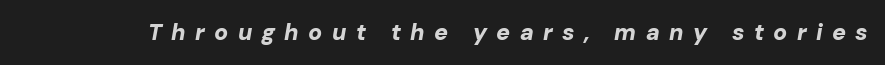
The image shows 23 px bold type, italic (leaning right); set unusually wide letter spacing (+0.41 em), not underlined.
